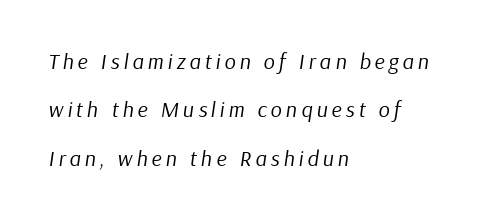
{"italic": "yes", "lean": "right", "slant_degrees": 9, "bold": "no", "underline": "no", "align": "left", "line_spacing": "loose", "line_spacing_ratio": 2.2, "glyph_px": 22}
